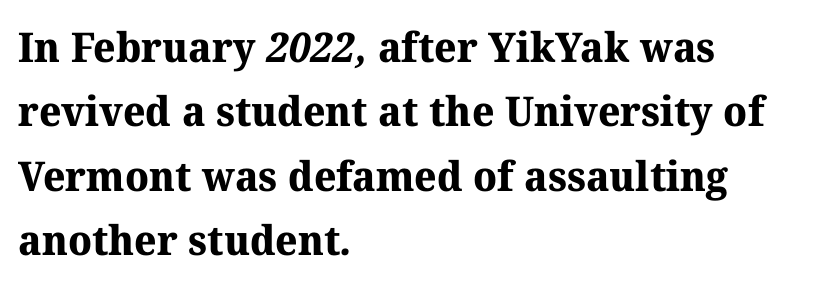
Compared with an ordinary text face, these strokes are far heavier — a full bold. This sample has the flowing, uneven cadence of proportional lettering. How would I describe the line gaps? Plain and ordinary. The horizontal fit of the characters is conventional and even.
